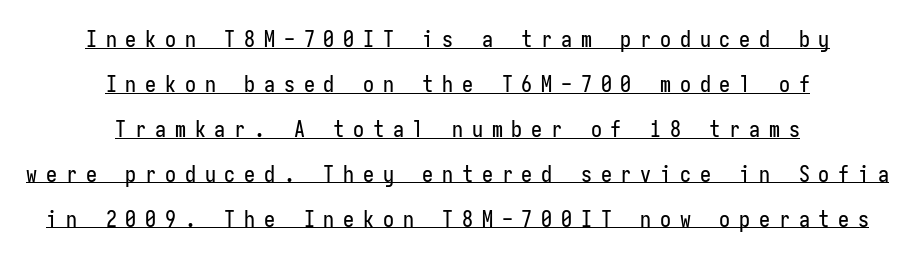
Letter spacing: wide. The letters stand upright; this is a roman face. The words here are underlined. Baseline-to-baseline distance is far greater than the letter height. Horizontally, the lines are justified to the midpoint only.
